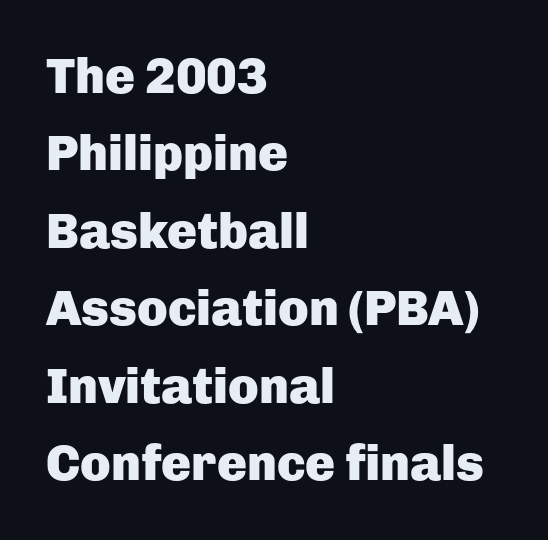
Q: Is the text bold? A: Yes.
Q: Is the text italic (slanted)? A: No, it is upright.
Q: Is the typeface a serif or a sans-serif typeface? A: Sans-serif.
Q: Is the text underlined? A: No.
Q: How is the paragraph aligned? A: Left-aligned.
Q: Is the spacing between letters normal or unusually wide? A: Normal.
Q: Is the spacing between lines tight, normal or loose? A: Normal.
Q: Width (condensed, normal, or wide)? A: Normal.
Q: Stroke contrast? A: Low.
Q: x-height? A: Medium.
Q: Monospaced? A: No.
